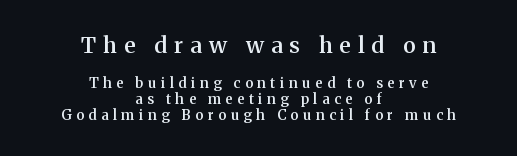
The image shows 22 px text type, upright; set centered, tight line spacing (1.15x), unusually wide letter spacing (+0.33 em), not underlined; the first (top) block is 1.57x larger.
